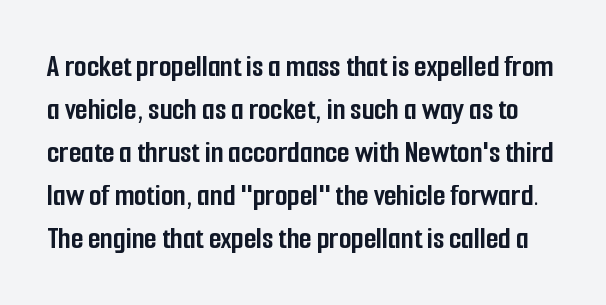
The image shows 32 px semibold, condensed sans-serif type, upright; set normal line spacing (1.34x), normal letter spacing, not underlined; low stroke contrast and a medium x-height.
